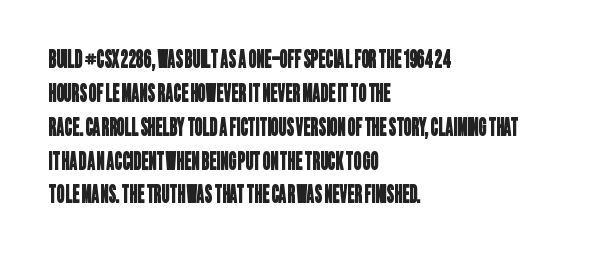
The image shows 24 px text type; set left-aligned, normal line spacing (1.41x), normal letter spacing, not underlined.
